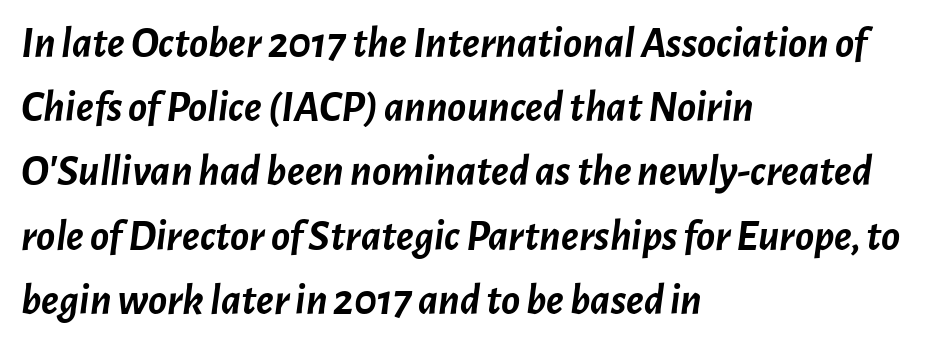
Q: Is the text bold? A: Yes.
Q: Is the text italic (slanted)? A: Yes, it leans right by about 7 degrees.
Q: Is the text underlined? A: No.
Q: How is the paragraph aligned? A: Left-aligned.
Q: Is the spacing between letters normal or unusually wide? A: Normal.
Q: Is the spacing between lines tight, normal or loose? A: Normal.
Q: Width (condensed, normal, or wide)? A: Normal.
Q: Stroke contrast? A: Low.
Q: x-height? A: Medium.
Q: Monospaced? A: No.
